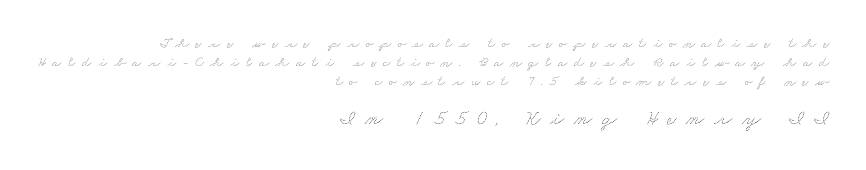
Q: Is the text bold? A: No.
Q: Is the text underlined? A: No.
Q: How is the paragraph aligned? A: Right-aligned.
Q: Is the spacing between letters normal or unusually wide? A: Unusually wide.
Q: Is the spacing between lines tight, normal or loose? A: Normal.
Q: Which block of text is set in a larger size, the first (top) or the second (bottom)? A: The second (bottom) one.
